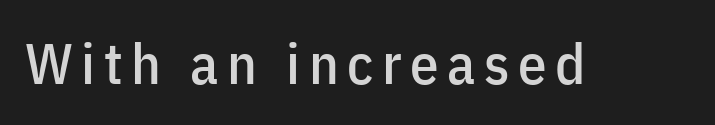
The image shows 57 px condensed sans-serif type, upright; set not underlined; low stroke contrast and a medium x-height.
